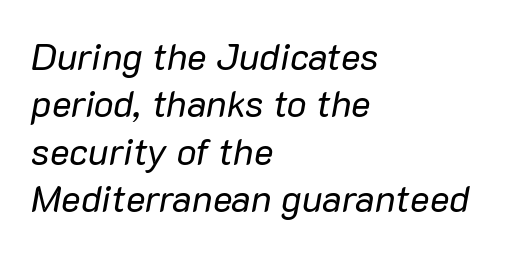
{"italic": "yes", "lean": "right", "slant_degrees": 10, "bold": "no", "weight": "regular", "width": "normal", "stroke_contrast": "low", "x_height": "medium", "monospaced": "no", "underline": "no", "align": "left", "line_spacing": "normal", "line_spacing_ratio": 1.28, "letter_spacing": "normal", "letter_spacing_em": 0.0, "glyph_px": 37}
